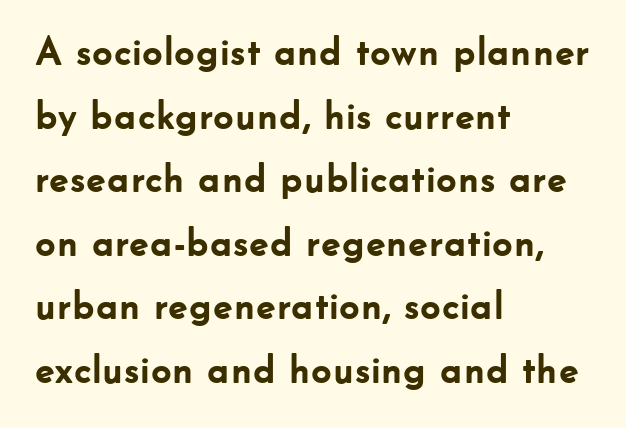
Q: Is the text bold? A: Yes.
Q: Is the text italic (slanted)? A: No, it is upright.
Q: Is the typeface a serif or a sans-serif typeface? A: Sans-serif.
Q: Is the text underlined? A: No.
Q: How is the paragraph aligned? A: Left-aligned.
Q: Is the spacing between letters normal or unusually wide? A: Normal.
Q: Is the spacing between lines tight, normal or loose? A: Normal.
Q: Width (condensed, normal, or wide)? A: Normal.
Q: Stroke contrast? A: Low.
Q: x-height? A: Small.
Q: Monospaced? A: No.
